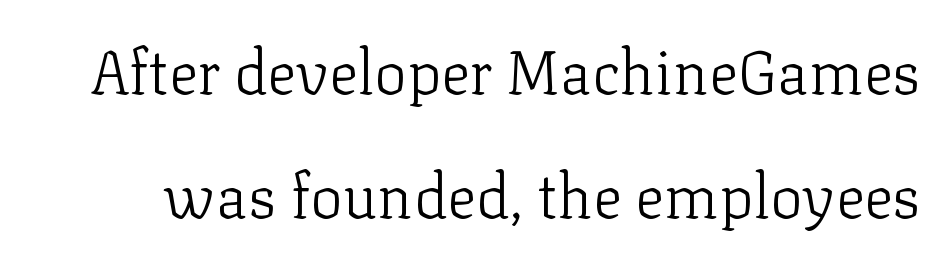
A light-to-regular cut is what we see here. There is no visible air inserted between adjacent glyphs. The line-height multiplier appears high, well above default. A typesetter would label this face a serif.
